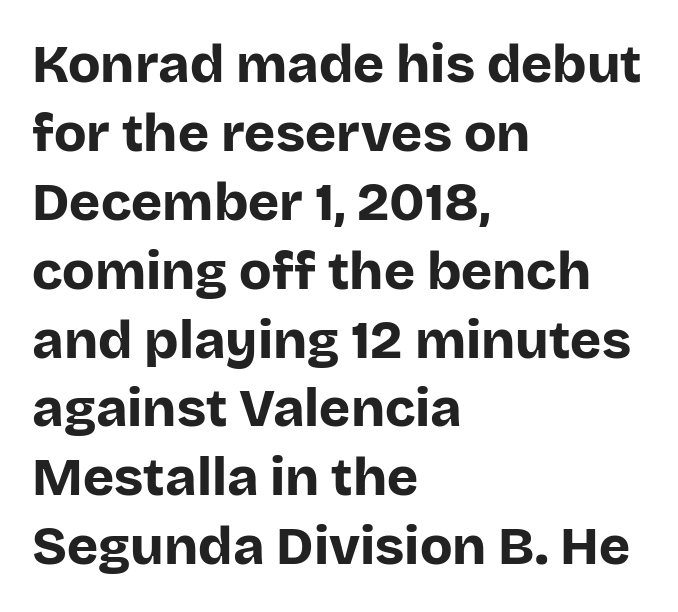
Clear beneath every line of the passage. A typesetter would call this leading conventional body-copy spacing. The letters sit at their default tracking, neither squeezed nor spread. Serif or sans? Sans — the stroke terminals are bare. The strokes are fattened all the way to bold. This sample has the flowing, uneven cadence of proportional lettering.
